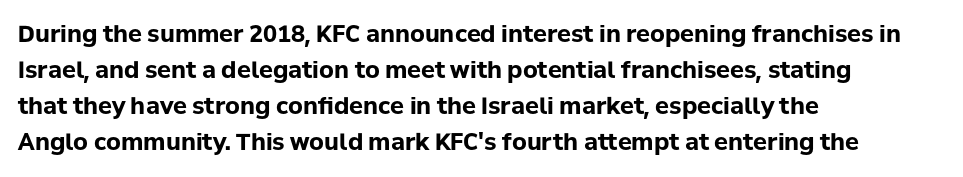
Q: Is the text bold? A: Yes.
Q: Is the text italic (slanted)? A: No, it is upright.
Q: Is the text underlined? A: No.
Q: How is the paragraph aligned? A: Left-aligned.
Q: Is the spacing between letters normal or unusually wide? A: Normal.
Q: Is the spacing between lines tight, normal or loose? A: Normal.
